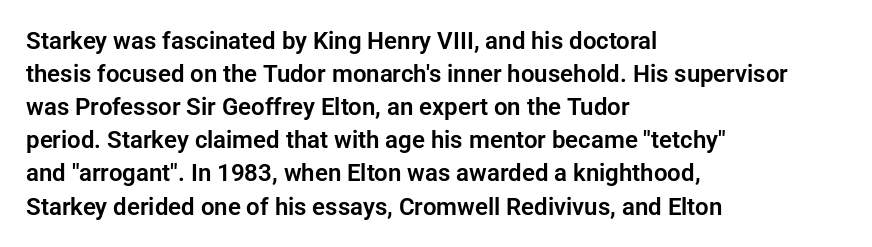
The image shows 24 px text type, upright; set left-aligned, normal line spacing (1.38x), normal letter spacing, not underlined.
